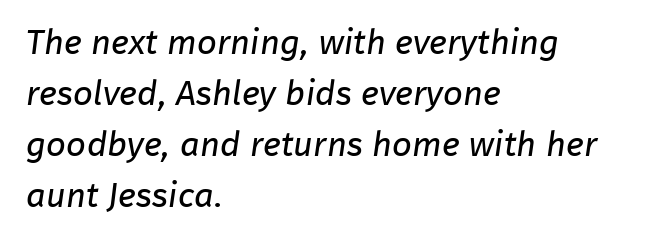
A clean baseline with only descenders dipping below it. The face used here is rendered with its standard letterfit. A typesetter would call this proportional, since set widths differ per character. Are there feet on the stems? There aren't — it's a sans. Alignment: flush left.
